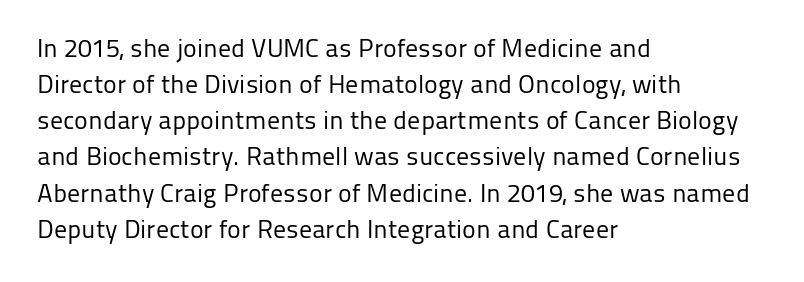
The image shows 26 px text type, upright; set left-aligned, normal line spacing (1.39x), normal letter spacing, not underlined.
